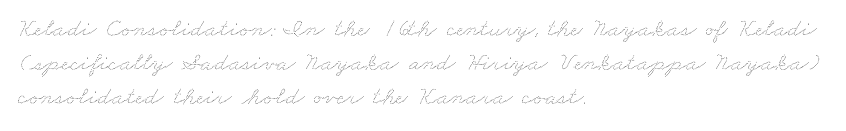
Q: Is the text bold? A: No.
Q: Is the text underlined? A: No.
Q: How is the paragraph aligned? A: Left-aligned.
Q: Is the spacing between letters normal or unusually wide? A: Normal.
Q: Is the spacing between lines tight, normal or loose? A: Normal.
